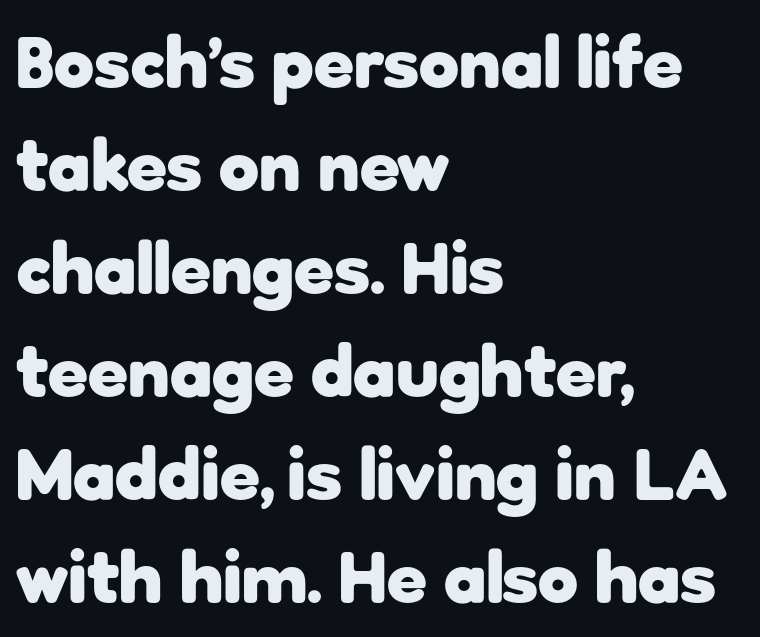
{"serif": "no", "italic": "no", "bold": "yes", "weight": "heavy", "width": "normal", "stroke_contrast": "low", "x_height": "medium", "monospaced": "no", "underline": "no", "align": "left", "line_spacing": "normal", "line_spacing_ratio": 1.41, "letter_spacing": "normal", "letter_spacing_em": 0.0, "glyph_px": 73}
